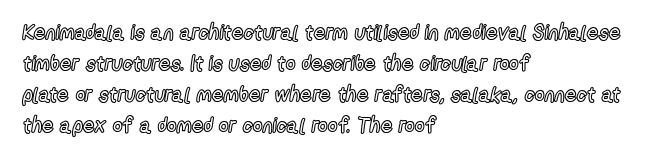
{"underline": "no", "align": "left", "line_spacing": "normal", "line_spacing_ratio": 1.47, "letter_spacing": "normal", "letter_spacing_em": 0.0, "glyph_px": 21}
